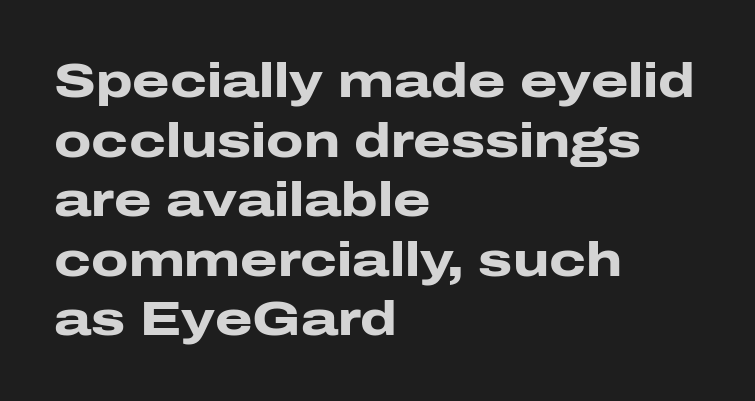
{"serif": "no", "italic": "no", "bold": "yes", "weight": "heavy", "width": "wide", "stroke_contrast": "low", "x_height": "medium", "monospaced": "no", "underline": "no", "align": "left", "line_spacing_ratio": 1.24, "letter_spacing": "normal", "letter_spacing_em": 0.0, "glyph_px": 48}
